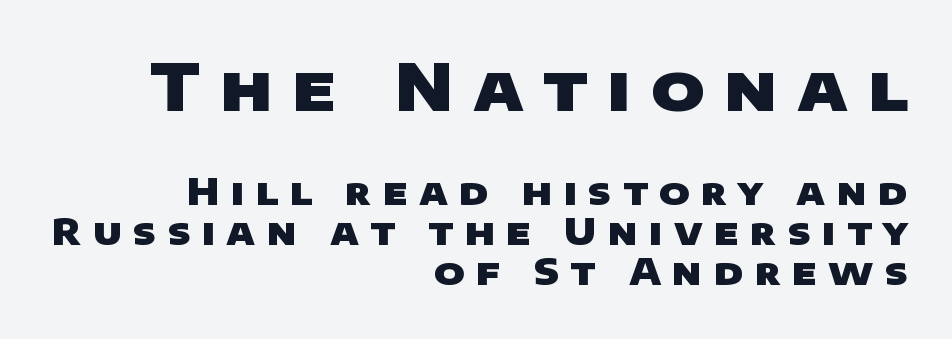
Q: Is the text bold? A: Yes.
Q: Is the typeface a serif or a sans-serif typeface? A: Sans-serif.
Q: Is the text underlined? A: No.
Q: How is the paragraph aligned? A: Right-aligned.
Q: Is the spacing between letters normal or unusually wide? A: Unusually wide.
Q: Is the spacing between lines tight, normal or loose? A: Tight.
Q: Which block of text is set in a larger size, the first (top) or the second (bottom)? A: The first (top) one.
Q: Width (condensed, normal, or wide)? A: Wide.
Q: Stroke contrast? A: Low.
Q: x-height? A: Large.
Q: Monospaced? A: No.
